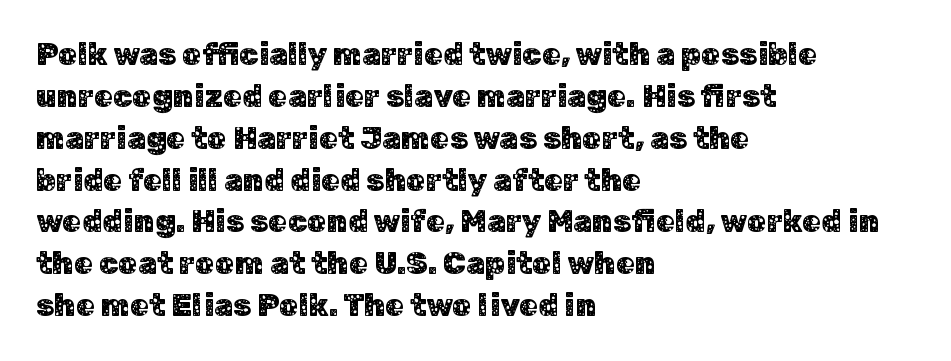
{"serif": "no", "italic": "no", "width": "normal", "stroke_contrast": "low", "x_height": "medium", "monospaced": "no", "underline": "no", "align": "left", "line_spacing": "normal", "line_spacing_ratio": 1.35, "letter_spacing": "normal", "letter_spacing_em": 0.0, "glyph_px": 31}
